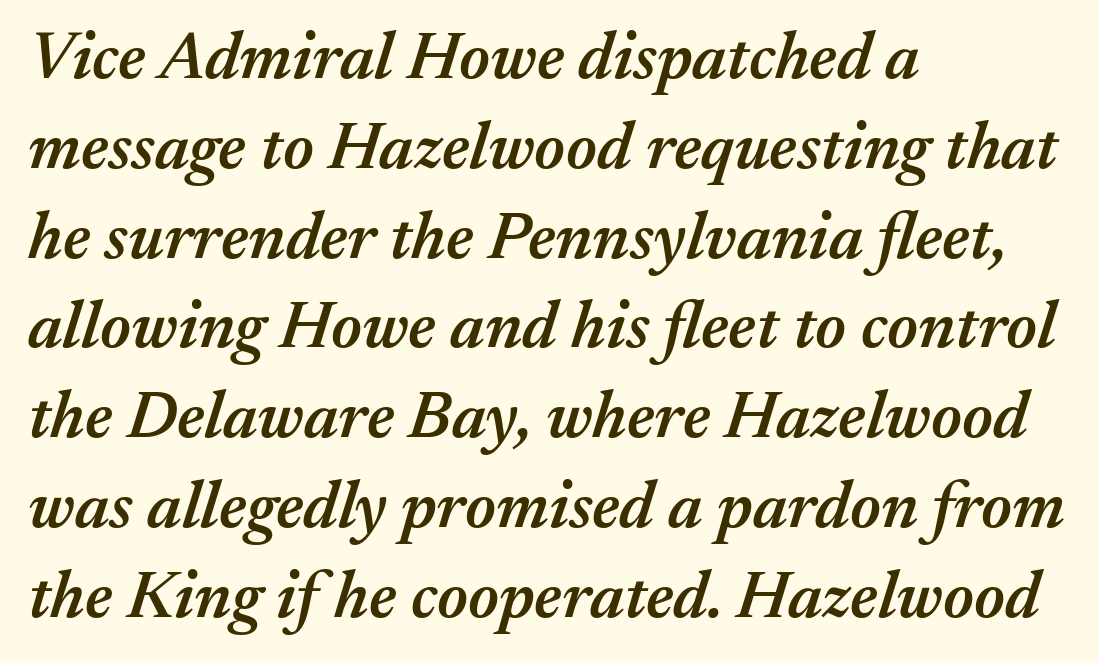
Q: Is the text bold? A: Semi-bold.
Q: Is the text italic (slanted)? A: Yes, it leans right by about 17 degrees.
Q: Is the text underlined? A: No.
Q: How is the paragraph aligned? A: Left-aligned.
Q: Is the spacing between letters normal or unusually wide? A: Normal.
Q: Is the spacing between lines tight, normal or loose? A: Normal.
Q: Width (condensed, normal, or wide)? A: Normal.
Q: Stroke contrast? A: Medium.
Q: x-height? A: Medium.
Q: Monospaced? A: No.
